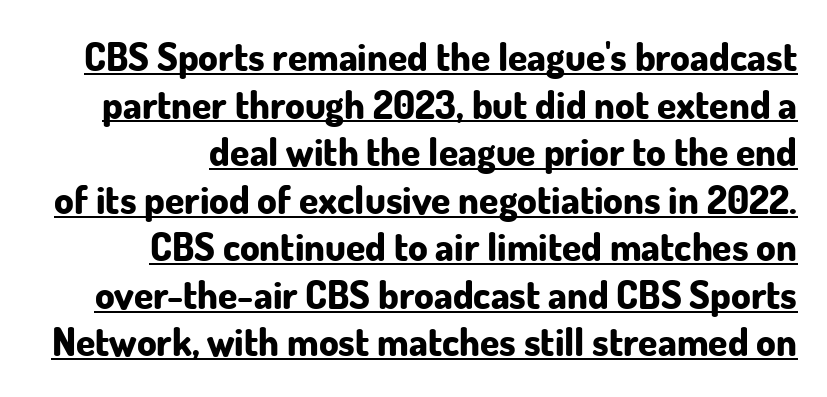
Q: Is the text bold? A: Yes.
Q: Is the text italic (slanted)? A: No, it is upright.
Q: Is the typeface a serif or a sans-serif typeface? A: Sans-serif.
Q: Is the text underlined? A: Yes.
Q: How is the paragraph aligned? A: Right-aligned.
Q: Is the spacing between letters normal or unusually wide? A: Normal.
Q: Width (condensed, normal, or wide)? A: Normal.
Q: Stroke contrast? A: Low.
Q: x-height? A: Small.
Q: Monospaced? A: No.
